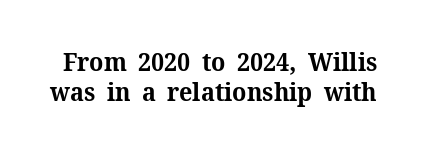
The image shows 25 px bold type, upright; set line spacing 1.22x, normal letter spacing, not underlined.
